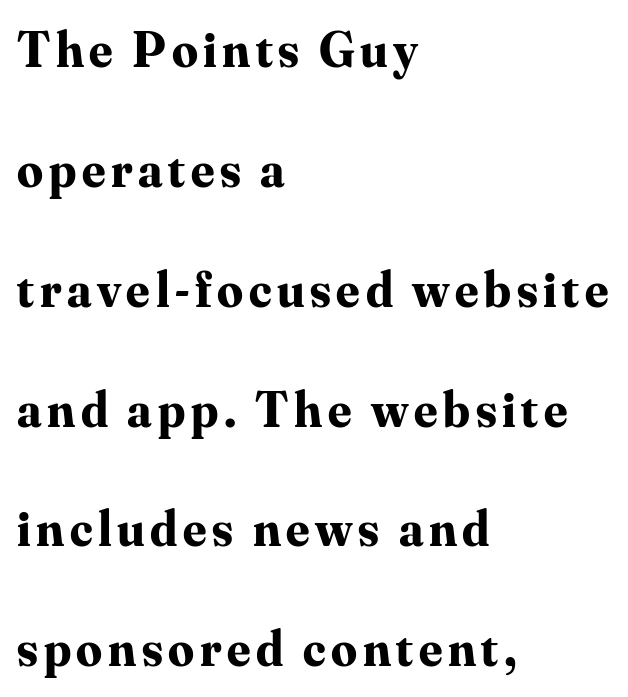
The image shows 51 px bold serif type, upright; set left-aligned, loose line spacing (2.35x), not underlined; medium stroke contrast and a small x-height.
